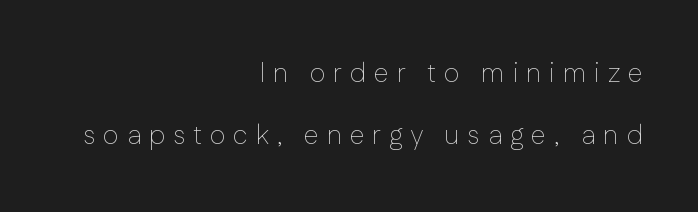
Q: Is the text bold? A: No.
Q: Is the text italic (slanted)? A: No, it is upright.
Q: Is the text underlined? A: No.
Q: How is the paragraph aligned? A: Right-aligned.
Q: Is the spacing between letters normal or unusually wide? A: Unusually wide.
Q: Is the spacing between lines tight, normal or loose? A: Loose.
